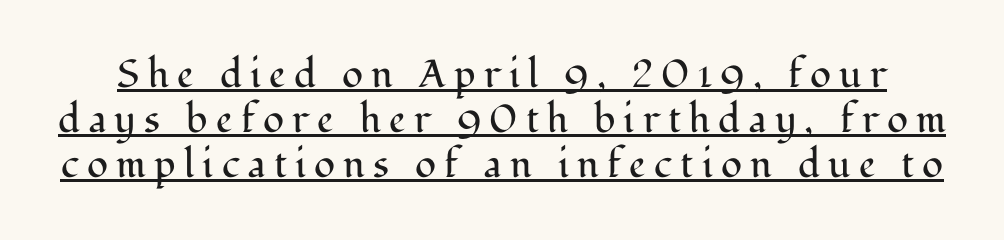
Think standard paragraph weight, or any step lighter than that. Caption: expanded tracking, letters set apart. Do the letters lean? They stand straight. A rule runs beneath these lines of type. A typesetter would call this proportional, since set widths differ per character.
